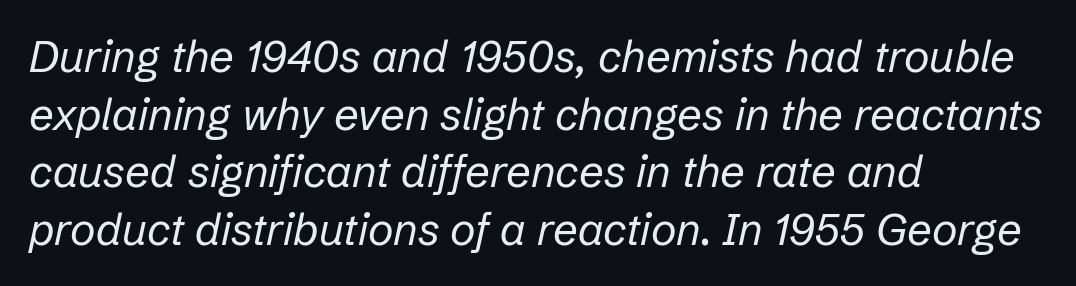
Q: Is the text bold? A: No.
Q: Is the text italic (slanted)? A: Yes, it leans right by about 12 degrees.
Q: Is the text underlined? A: No.
Q: How is the paragraph aligned? A: Left-aligned.
Q: Is the spacing between letters normal or unusually wide? A: Normal.
Q: Is the spacing between lines tight, normal or loose? A: Normal.
Q: Width (condensed, normal, or wide)? A: Normal.
Q: Stroke contrast? A: Low.
Q: x-height? A: Medium.
Q: Monospaced? A: No.
